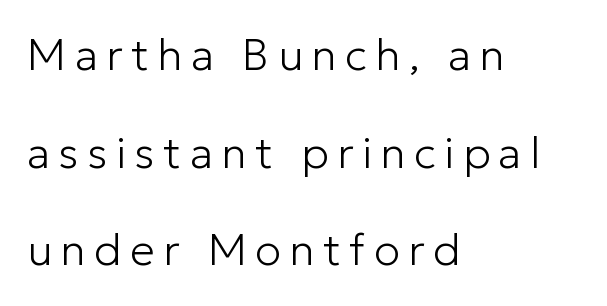
The image shows 44 px light sans-serif type, upright; set left-aligned, loose line spacing (2.22x), not underlined; low stroke contrast and a medium x-height.
